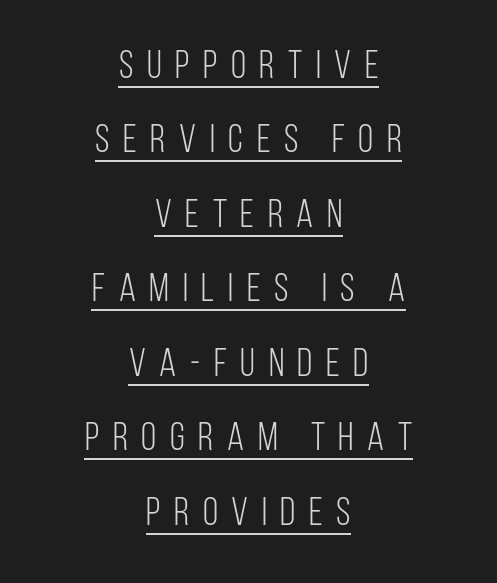
The image shows 39 px light, condensed sans-serif type, upright; set centered, loose line spacing (1.91x), unusually wide letter spacing (+0.35 em), underlined; low stroke contrast and a large x-height.
